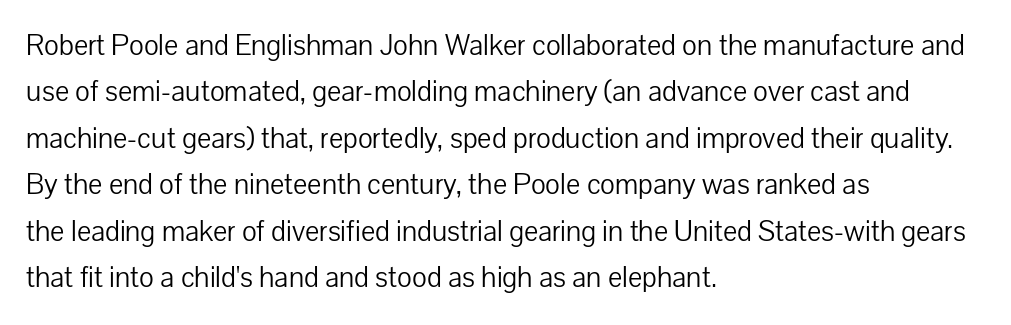
The image shows 30 px light sans-serif type, upright; set left-aligned, normal line spacing (1.55x), normal letter spacing, not underlined; low stroke contrast and a medium x-height.
